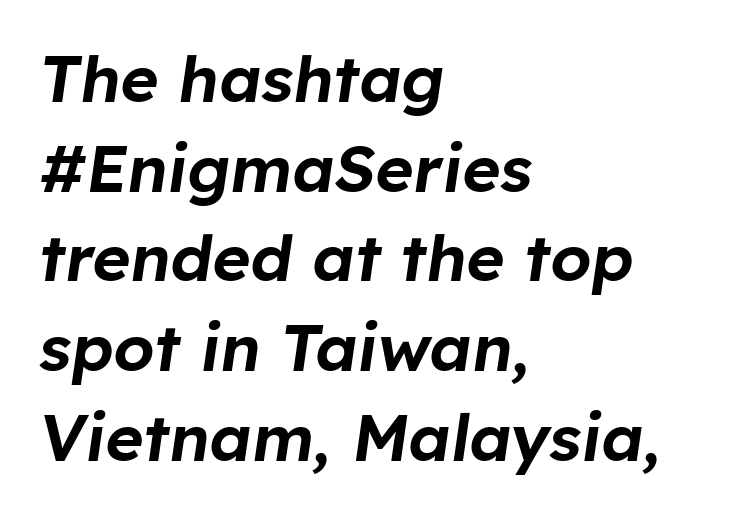
{"italic": "yes", "lean": "right", "slant_degrees": 8, "width": "normal", "stroke_contrast": "low", "x_height": "medium", "monospaced": "no", "underline": "no", "align": "left", "line_spacing": "normal", "line_spacing_ratio": 1.38, "letter_spacing": "normal", "letter_spacing_em": 0.0, "glyph_px": 65}
